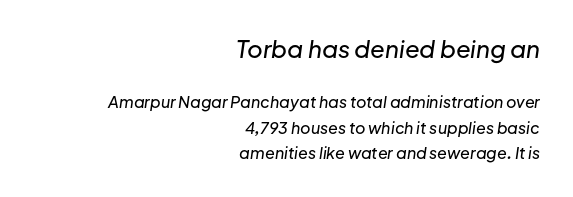
The compositor pushed each line to the right boundary. The block of text has a typical density, with ordinary space between rows. Quick note: underline off. You get the large type first, then a drop to smaller type.
